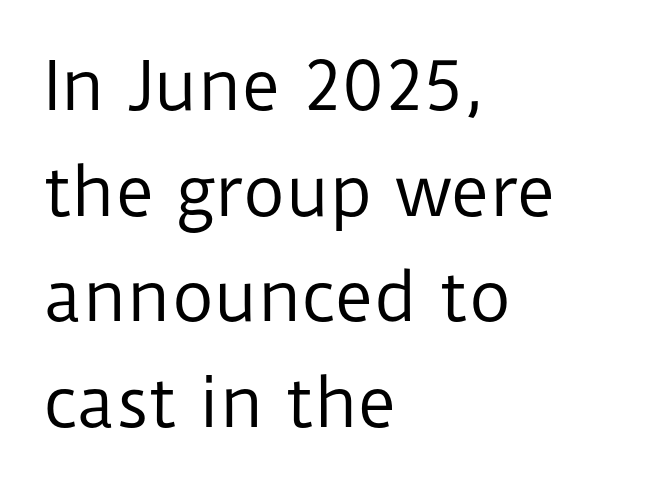
Q: Is the text bold? A: No.
Q: Is the text italic (slanted)? A: No, it is upright.
Q: Is the typeface a serif or a sans-serif typeface? A: Sans-serif.
Q: Is the text underlined? A: No.
Q: How is the paragraph aligned? A: Left-aligned.
Q: Is the spacing between letters normal or unusually wide? A: Normal.
Q: Is the spacing between lines tight, normal or loose? A: Normal.
Q: Width (condensed, normal, or wide)? A: Normal.
Q: Stroke contrast? A: Low.
Q: x-height? A: Medium.
Q: Monospaced? A: No.
